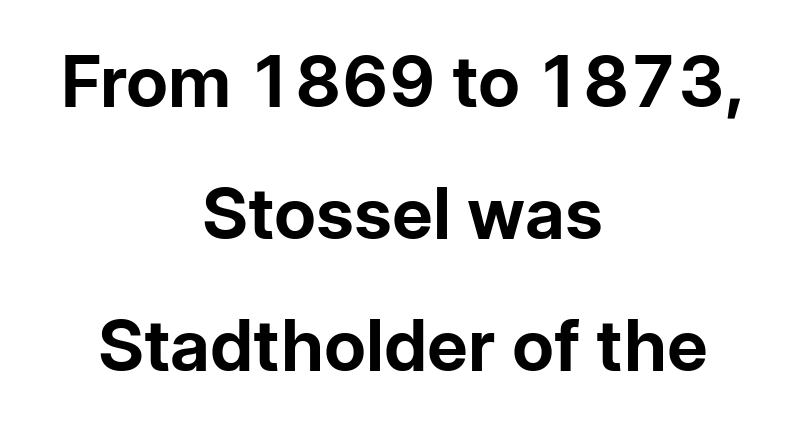
{"serif": "no", "italic": "no", "bold": "yes", "weight": "bold", "width": "normal", "stroke_contrast": "low", "x_height": "medium", "monospaced": "no", "underline": "no", "align": "center", "line_spacing_ratio": 1.86, "letter_spacing": "normal", "letter_spacing_em": 0.0, "glyph_px": 71}
